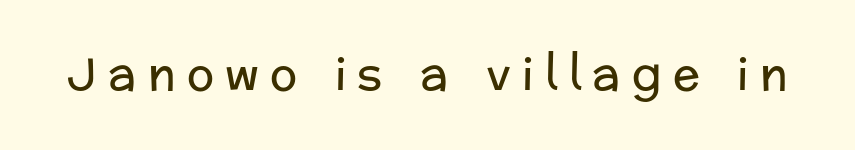
The tracking reads as deliberately expanded to a designer's eye. Do the characters align in a grid? No, the font is proportional. Summary of weight: not heavy and not bold. Rule under the text: the space is simply empty. The letters carry no serifs — their stems end cleanly without finishing strokes. In terms of posture, this sample is upright.
